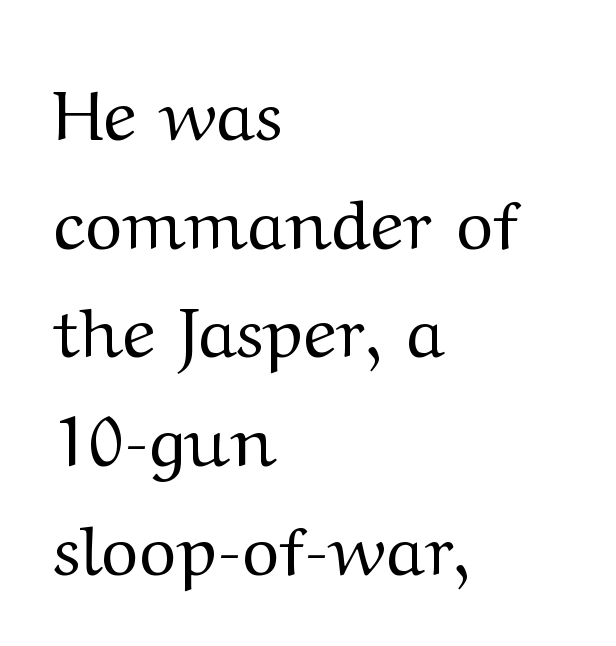
Horizontal bands of white between lines are of average thickness. The foot of each line stays bare and open. The letters look calm and open, with moderate or lighter stems. Between one letter and the next there's only the usual sliver of space. The rendering uses natural spacing where letterforms have individual widths.
